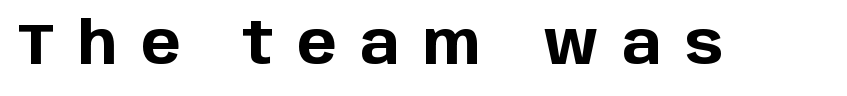
When letters stand straight like this, we call the style roman or upright. The letterforms stand isolated, each surrounded by extra space. The face used here is proportionally spaced, like ordinary book or web type. Emphasis by weight is at full strength: bold. The space beneath each line is pristine and unruled. The rendering shows plain stroke endings on the letterforms — a sans-serif design.
